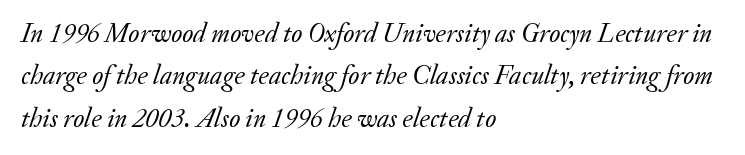
Q: Is the text bold? A: No.
Q: Is the text italic (slanted)? A: Yes, it leans right by about 20 degrees.
Q: Is the text underlined? A: No.
Q: How is the paragraph aligned? A: Left-aligned.
Q: Is the spacing between letters normal or unusually wide? A: Normal.
Q: Is the spacing between lines tight, normal or loose? A: Normal.
